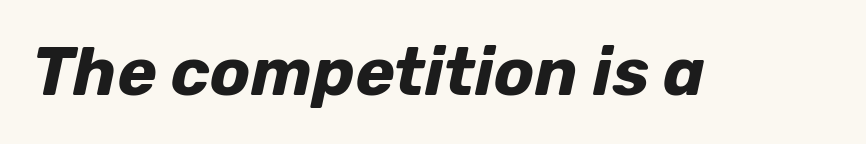
The image shows 67 px bold type, italic (leaning right); set normal letter spacing, not underlined; low stroke contrast and a medium x-height.
